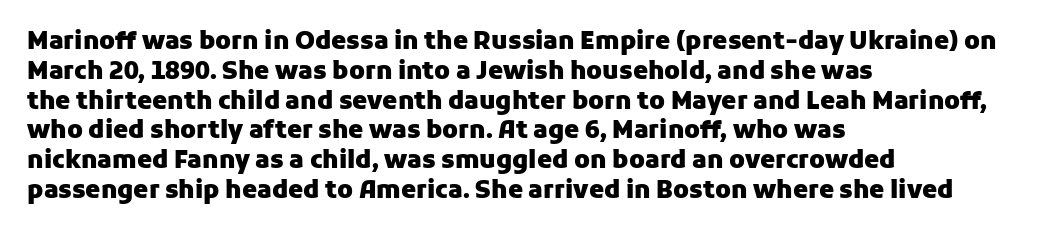
Q: Is the text bold? A: Yes.
Q: Is the text italic (slanted)? A: No, it is upright.
Q: Is the text underlined? A: No.
Q: How is the paragraph aligned? A: Left-aligned.
Q: Is the spacing between letters normal or unusually wide? A: Normal.
